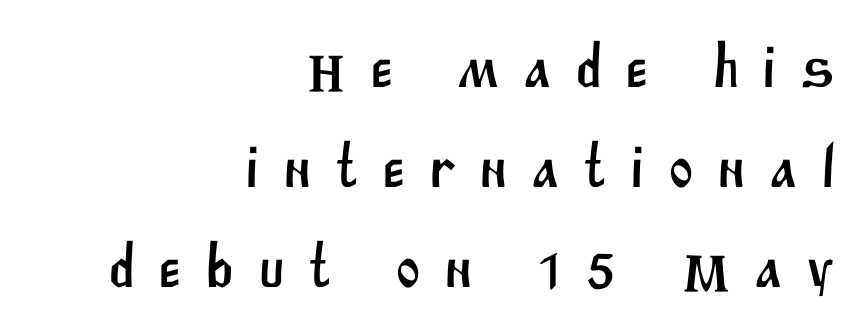
The image shows 61 px sans-serif type; set right-aligned, normal line spacing (1.64x), unusually wide letter spacing (+0.38 em), not underlined; medium stroke contrast and a large x-height.
